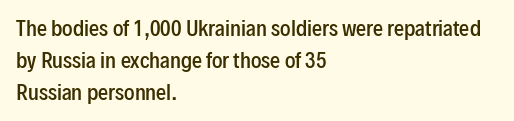
The image shows 20 px text type, upright; set left-aligned, normal line spacing (1.59x), normal letter spacing, not underlined.
